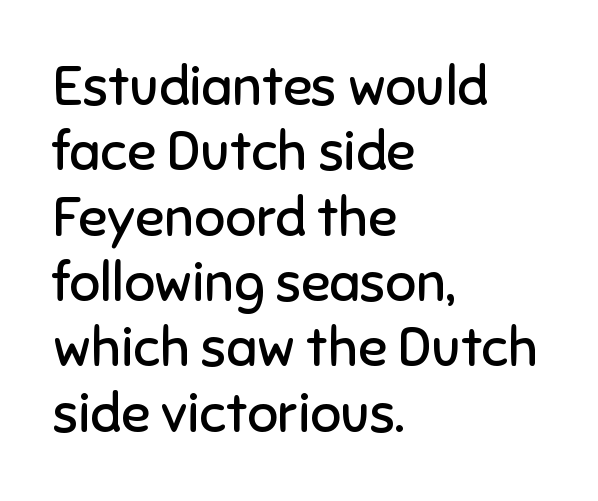
Q: Is the text bold? A: No.
Q: Is the text italic (slanted)? A: No, it is upright.
Q: Is the typeface a serif or a sans-serif typeface? A: Sans-serif.
Q: Is the text underlined? A: No.
Q: How is the paragraph aligned? A: Left-aligned.
Q: Is the spacing between letters normal or unusually wide? A: Normal.
Q: Width (condensed, normal, or wide)? A: Normal.
Q: Stroke contrast? A: Low.
Q: x-height? A: Medium.
Q: Monospaced? A: No.
